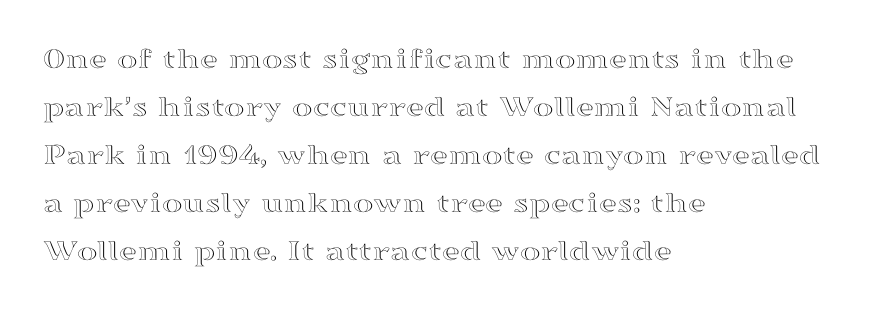
Q: Is the text italic (slanted)? A: No, it is upright.
Q: Is the text underlined? A: No.
Q: How is the paragraph aligned? A: Left-aligned.
Q: Is the spacing between letters normal or unusually wide? A: Normal.
Q: Is the spacing between lines tight, normal or loose? A: Normal.
Q: Width (condensed, normal, or wide)? A: Wide.
Q: x-height? A: Medium.
Q: Monospaced? A: No.
